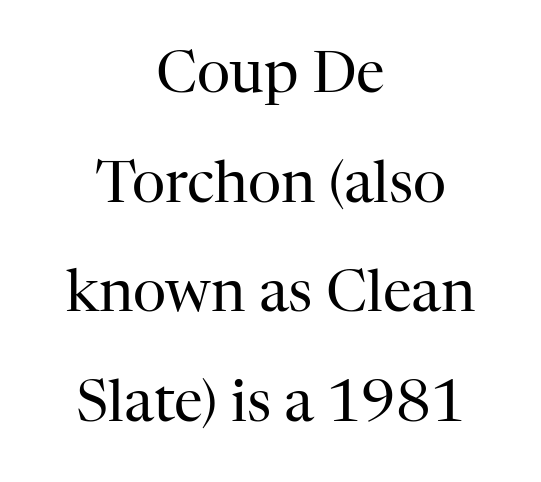
Q: Is the text bold? A: No.
Q: Is the text italic (slanted)? A: No, it is upright.
Q: Is the typeface a serif or a sans-serif typeface? A: Serif.
Q: Is the text underlined? A: No.
Q: How is the paragraph aligned? A: Centered.
Q: Is the spacing between letters normal or unusually wide? A: Normal.
Q: Width (condensed, normal, or wide)? A: Normal.
Q: Stroke contrast? A: High.
Q: x-height? A: Medium.
Q: Monospaced? A: No.
